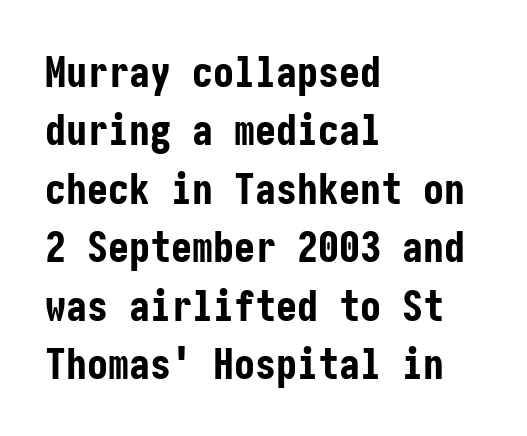
The string is rendered with underlining switched off. Horizontal alignment here is leftward, the default for most running prose. I'd call this a sans setting — the letters go barefoot. If you drew a line through each stem, it would be perfectly vertical. Vertically, the passage feels balanced, rows spaced as you'd expect.
